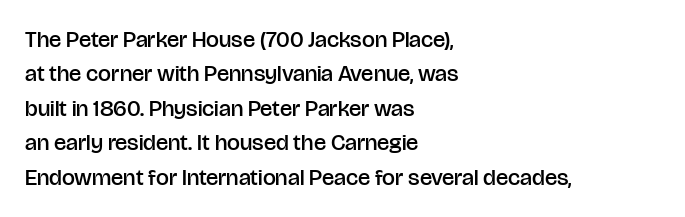
The image shows 23 px text type, upright; set left-aligned, normal line spacing (1.5x), normal letter spacing, not underlined.
